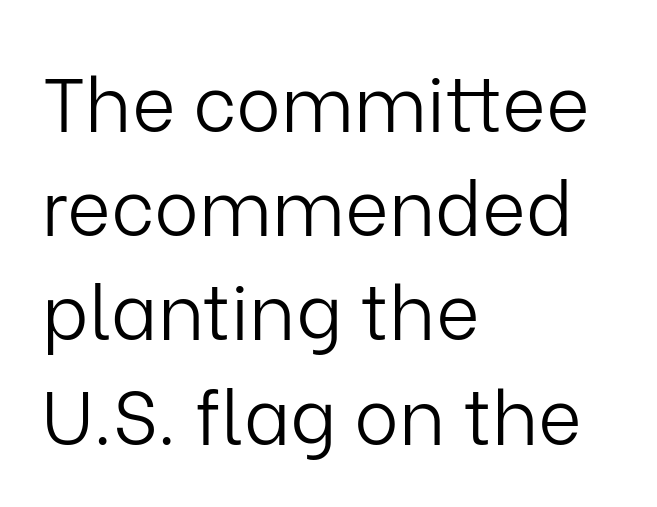
{"serif": "no", "italic": "no", "bold": "no", "weight": "light", "width": "normal", "stroke_contrast": "low", "x_height": "medium", "monospaced": "no", "underline": "no", "align": "left", "line_spacing": "normal", "line_spacing_ratio": 1.39, "letter_spacing": "normal", "letter_spacing_em": 0.0, "glyph_px": 75}
